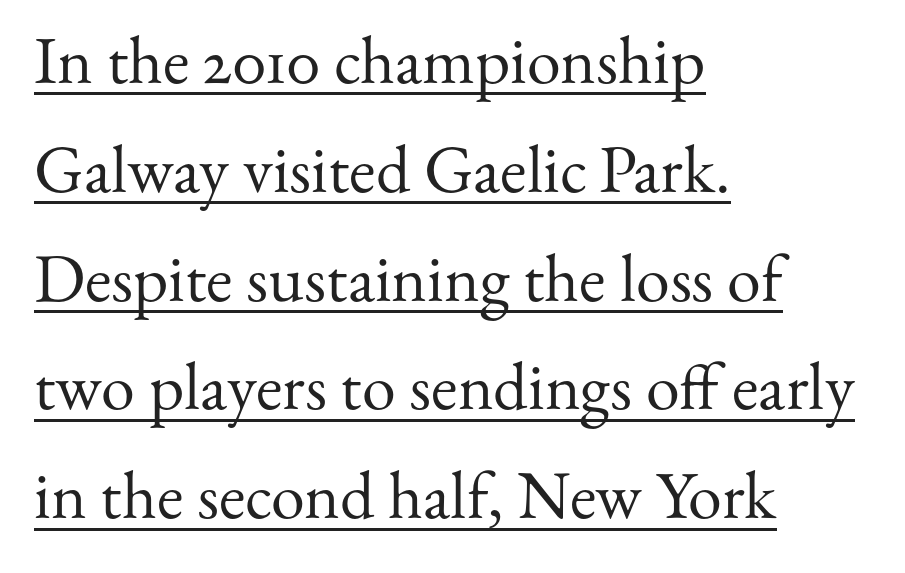
The image shows 68 px regular-weight serif type, upright; set left-aligned, normal line spacing (1.6x), normal letter spacing, underlined; medium stroke contrast and a small x-height.
